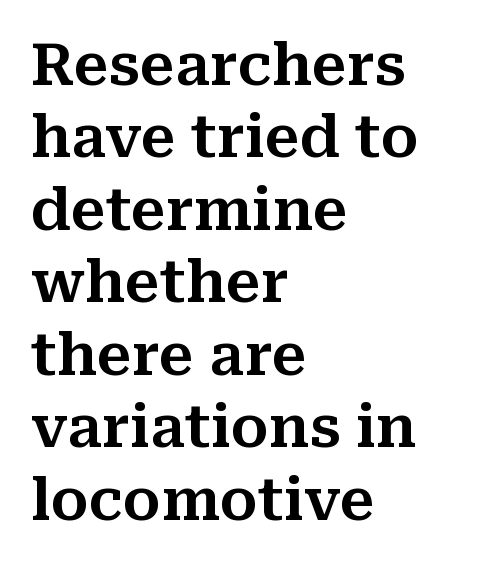
{"serif": "yes", "italic": "no", "width": "normal", "stroke_contrast": "medium", "x_height": "medium", "monospaced": "no", "underline": "no", "align": "left", "line_spacing": "normal", "line_spacing_ratio": 1.25, "letter_spacing": "normal", "letter_spacing_em": 0.0, "glyph_px": 58}
